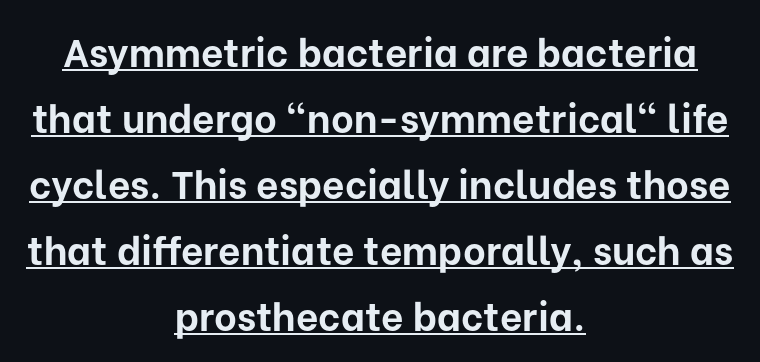
Emphasis by weight is at full strength: bold. Short note: letters normally spaced. Interline gaps are of average width in this sample. The face used here is a sans, in the tradition of grotesques and geometrics. The passage shown is typed in a proportional face where columns would drift.
